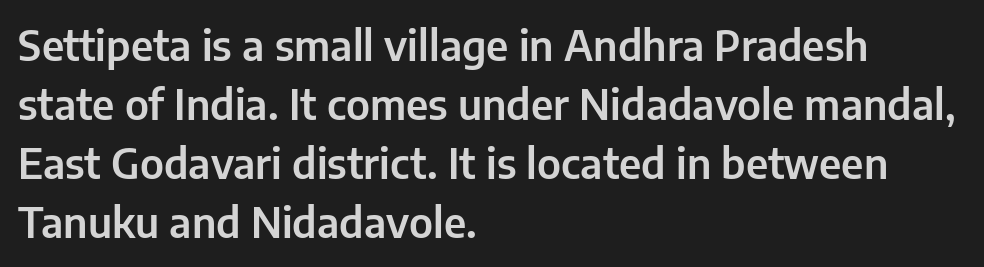
Q: Is the text italic (slanted)? A: No, it is upright.
Q: Is the typeface a serif or a sans-serif typeface? A: Sans-serif.
Q: Is the text underlined? A: No.
Q: How is the paragraph aligned? A: Left-aligned.
Q: Is the spacing between letters normal or unusually wide? A: Normal.
Q: Is the spacing between lines tight, normal or loose? A: Normal.
Q: Width (condensed, normal, or wide)? A: Normal.
Q: Stroke contrast? A: Low.
Q: x-height? A: Medium.
Q: Monospaced? A: No.
